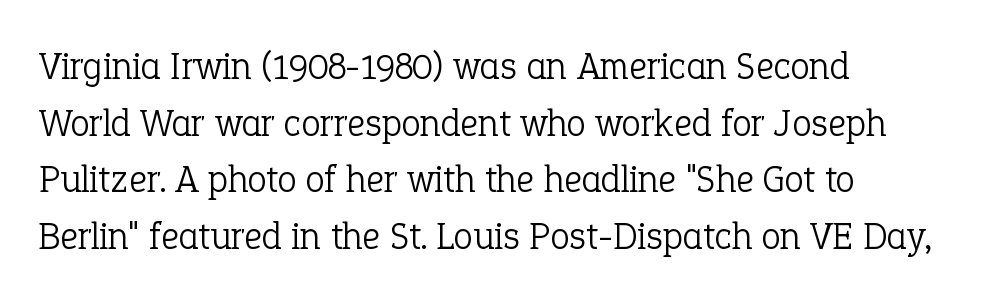
{"serif": "yes", "italic": "no", "bold": "no", "weight": "light", "width": "normal", "stroke_contrast": "low", "x_height": "medium", "monospaced": "no", "underline": "no", "align": "left", "line_spacing": "normal", "line_spacing_ratio": 1.45, "letter_spacing": "normal", "letter_spacing_em": 0.0, "glyph_px": 39}
